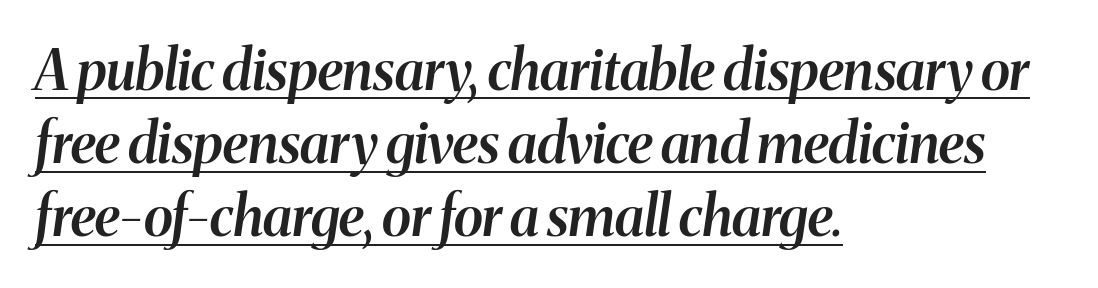
Q: Is the text bold? A: Semi-bold.
Q: Is the text italic (slanted)? A: Yes, it leans right by about 8 degrees.
Q: Is the text underlined? A: Yes.
Q: How is the paragraph aligned? A: Left-aligned.
Q: Is the spacing between letters normal or unusually wide? A: Normal.
Q: Is the spacing between lines tight, normal or loose? A: Normal.
Q: Width (condensed, normal, or wide)? A: Normal.
Q: Stroke contrast? A: Medium.
Q: x-height? A: Medium.
Q: Monospaced? A: No.
